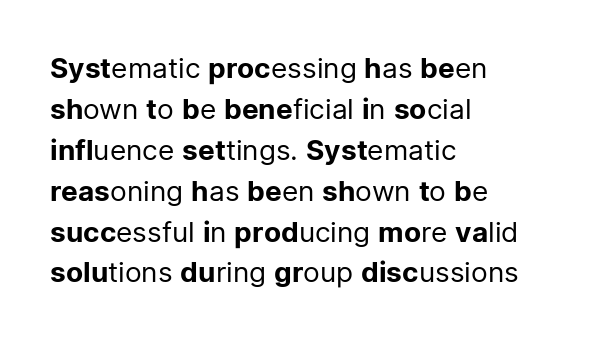
Q: Is the text bold? A: No.
Q: Is the text italic (slanted)? A: No, it is upright.
Q: Is the typeface a serif or a sans-serif typeface? A: Sans-serif.
Q: Is the text underlined? A: No.
Q: How is the paragraph aligned? A: Left-aligned.
Q: Is the spacing between letters normal or unusually wide? A: Normal.
Q: Is the spacing between lines tight, normal or loose? A: Normal.
Q: Width (condensed, normal, or wide)? A: Normal.
Q: Stroke contrast? A: Low.
Q: x-height? A: Medium.
Q: Monospaced? A: No.
